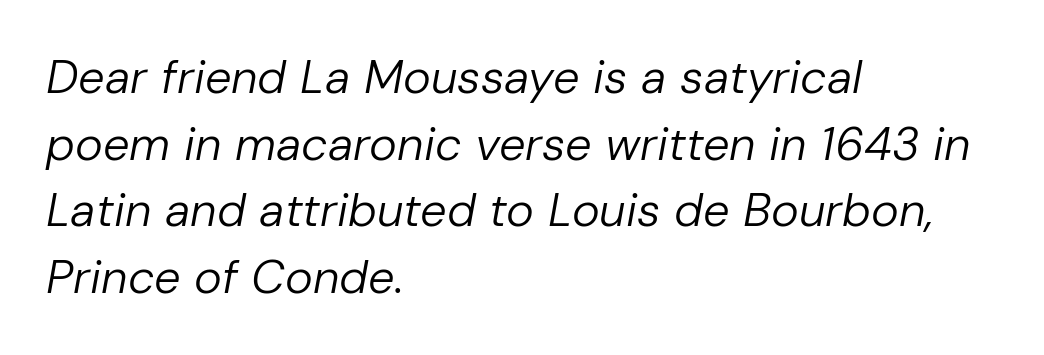
Q: Is the text bold? A: No.
Q: Is the text italic (slanted)? A: Yes, it leans right by about 10 degrees.
Q: Is the text underlined? A: No.
Q: How is the paragraph aligned? A: Left-aligned.
Q: Is the spacing between letters normal or unusually wide? A: Normal.
Q: Is the spacing between lines tight, normal or loose? A: Normal.
Q: Width (condensed, normal, or wide)? A: Normal.
Q: Stroke contrast? A: Low.
Q: x-height? A: Medium.
Q: Monospaced? A: No.
